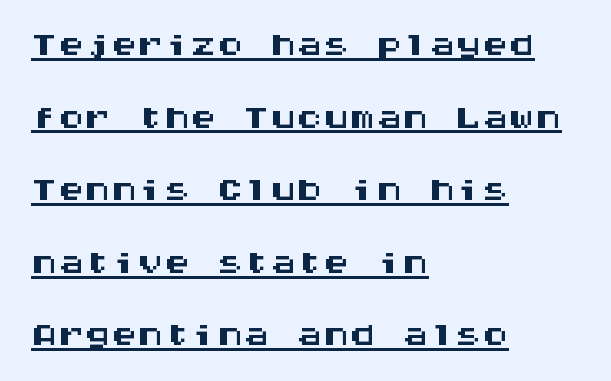
The image shows 53 px wide sans-serif type, upright, monospaced; set left-aligned, normal line spacing (1.37x), normal letter spacing, underlined; medium stroke contrast and a large x-height.
